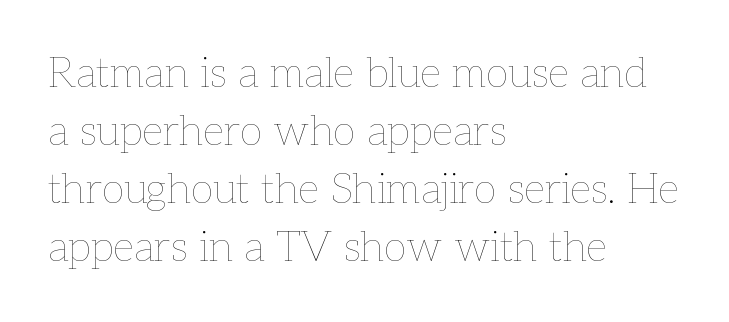
{"italic": "no", "bold": "no", "weight": "thin", "width": "normal", "stroke_contrast": "low", "x_height": "medium", "monospaced": "no", "underline": "no", "align": "left", "line_spacing": "normal", "line_spacing_ratio": 1.38, "letter_spacing": "normal", "letter_spacing_em": 0.0, "glyph_px": 42}
